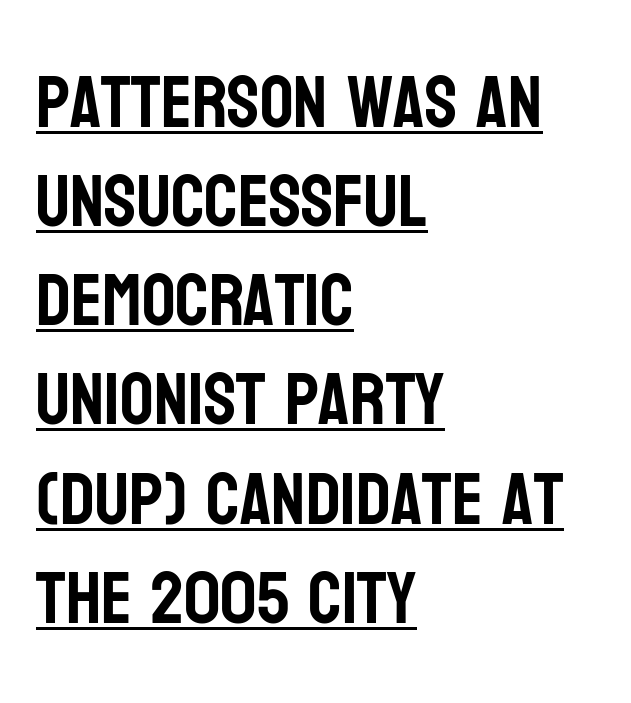
You can tell it's not italic because the verticals are truly vertical. Regarding leading, the lines here are spaced in the standard way. Every row of glyphs begins at an identical x-position on the left. Underlined type. The line texture is even and compact thanks to regular tracking. Typographically, this falls in the sans-serif category.
